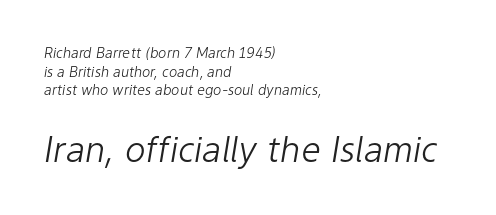
The image shows 35 px light type, italic (leaning right); set left-aligned, normal line spacing (1.33x), normal letter spacing, not underlined; the second (bottom) block is 2.5x larger; low stroke contrast and a medium x-height.
